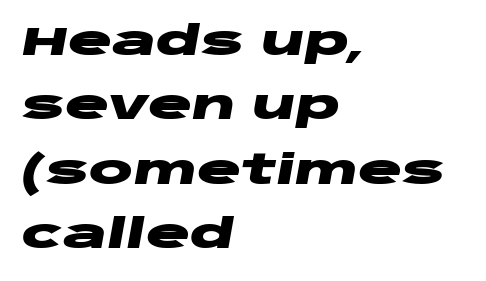
{"italic": "yes", "lean": "right", "slant_degrees": 10, "bold": "yes", "weight": "heavy", "width": "wide", "stroke_contrast": "low", "x_height": "large", "monospaced": "no", "underline": "no", "align": "left", "line_spacing": "normal", "line_spacing_ratio": 1.57, "letter_spacing": "normal", "letter_spacing_em": 0.0, "glyph_px": 41}
